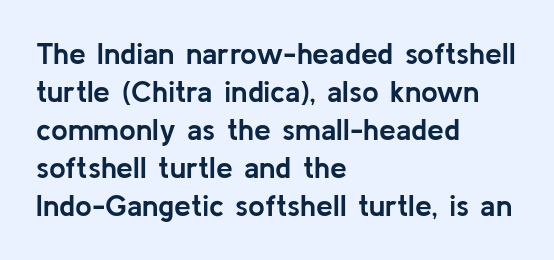
{"serif": "no", "italic": "no", "bold": "yes", "weight": "semibold", "width": "normal", "stroke_contrast": "low", "x_height": "medium", "monospaced": "no", "underline": "no", "align": "left", "line_spacing": "normal", "line_spacing_ratio": 1.27, "letter_spacing": "normal", "letter_spacing_em": 0.0, "glyph_px": 30}
